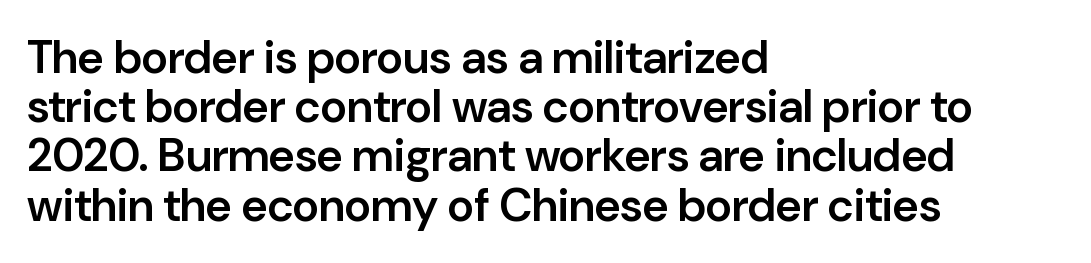
The image shows 46 px semibold sans-serif type, upright; set left-aligned, tight line spacing (1.07x), normal letter spacing, not underlined; low stroke contrast and a medium x-height.
